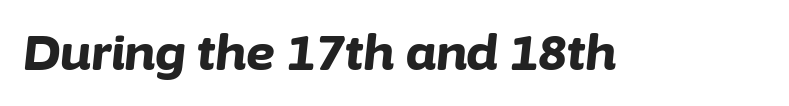
{"italic": "yes", "lean": "right", "slant_degrees": 6, "bold": "yes", "weight": "bold", "width": "normal", "stroke_contrast": "low", "x_height": "medium", "monospaced": "no", "underline": "no", "letter_spacing": "normal", "letter_spacing_em": 0.0, "glyph_px": 49}
